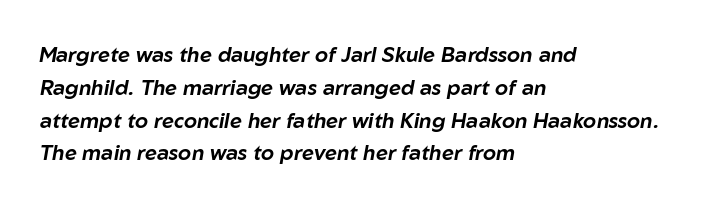
The image shows 21 px text type, italic (leaning right); set left-aligned, normal line spacing (1.56x), normal letter spacing, not underlined.
